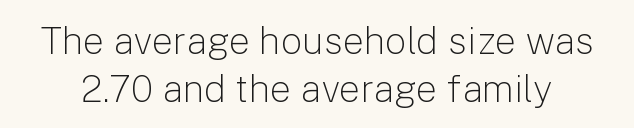
The image shows 38 px light sans-serif type, upright; set normal line spacing (1.27x), normal letter spacing, not underlined; low stroke contrast and a medium x-height.
